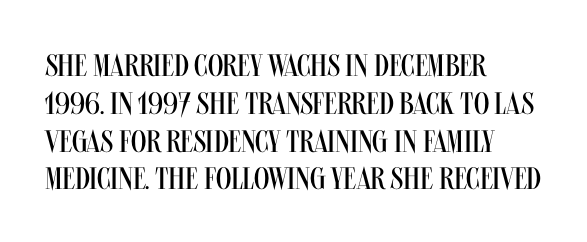
The gaps between neighbouring characters are ordinary and unremarkable. Character widths vary here, with narrow letters taking less room than wide ones. Rendered with straight, roman letterforms. This rendering uses left alignment, leaving the right contour irregular. The passage shown is not bold in any degree. Words float on clear page, feet unadorned.
